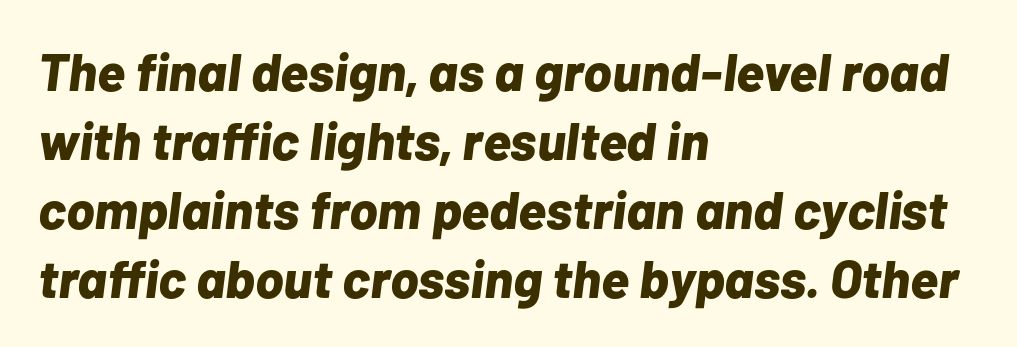
{"italic": "yes", "lean": "right", "slant_degrees": 7, "bold": "yes", "weight": "bold", "width": "normal", "stroke_contrast": "low", "x_height": "medium", "monospaced": "no", "underline": "no", "align": "left", "line_spacing": "normal", "line_spacing_ratio": 1.3, "letter_spacing": "normal", "letter_spacing_em": 0.0, "glyph_px": 53}
